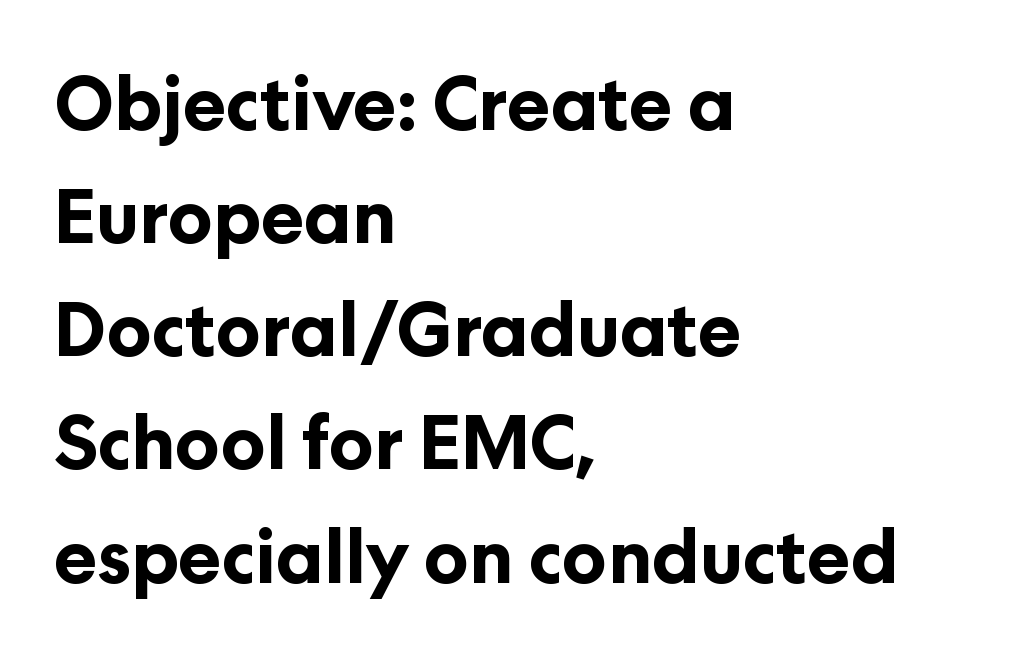
Q: Is the text bold? A: Yes.
Q: Is the text italic (slanted)? A: No, it is upright.
Q: Is the typeface a serif or a sans-serif typeface? A: Sans-serif.
Q: Is the text underlined? A: No.
Q: How is the paragraph aligned? A: Left-aligned.
Q: Is the spacing between letters normal or unusually wide? A: Normal.
Q: Is the spacing between lines tight, normal or loose? A: Normal.
Q: Width (condensed, normal, or wide)? A: Normal.
Q: Stroke contrast? A: Low.
Q: x-height? A: Medium.
Q: Monospaced? A: No.
